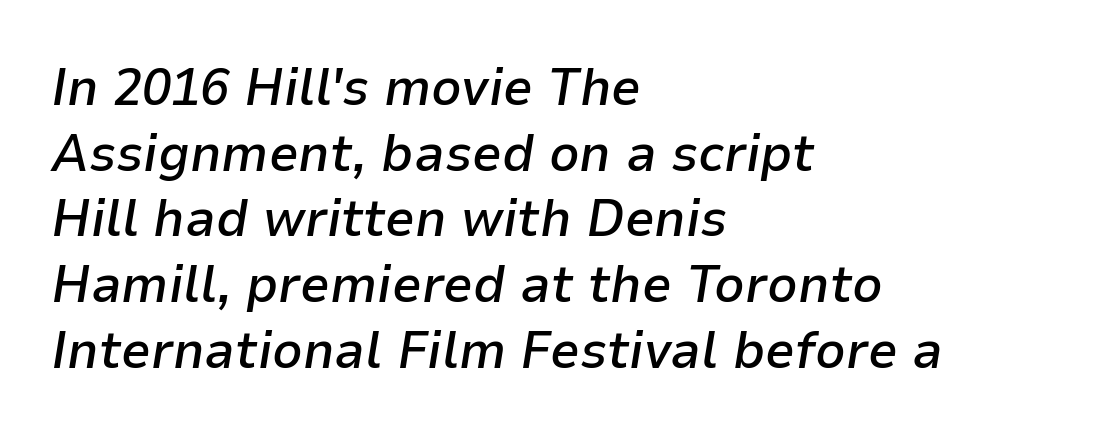
Q: Is the text bold? A: Semi-bold.
Q: Is the text italic (slanted)? A: Yes, it leans right by about 9 degrees.
Q: Is the text underlined? A: No.
Q: How is the paragraph aligned? A: Left-aligned.
Q: Is the spacing between letters normal or unusually wide? A: Normal.
Q: Width (condensed, normal, or wide)? A: Normal.
Q: Stroke contrast? A: Low.
Q: x-height? A: Medium.
Q: Monospaced? A: No.
